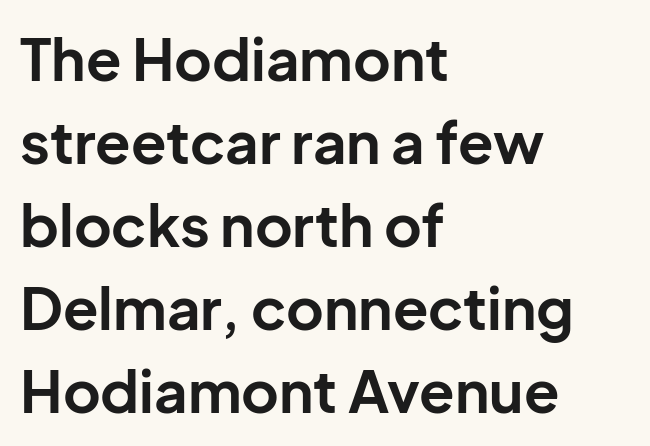
The image shows 58 px bold sans-serif type, upright; set left-aligned, normal line spacing (1.43x), normal letter spacing, not underlined; low stroke contrast and a medium x-height.
